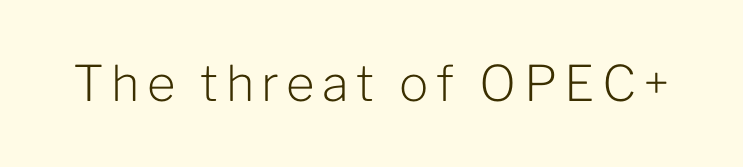
Q: Is the text bold? A: No.
Q: Is the text italic (slanted)? A: No, it is upright.
Q: Is the typeface a serif or a sans-serif typeface? A: Sans-serif.
Q: Is the text underlined? A: No.
Q: Width (condensed, normal, or wide)? A: Normal.
Q: Stroke contrast? A: Low.
Q: x-height? A: Medium.
Q: Monospaced? A: No.
